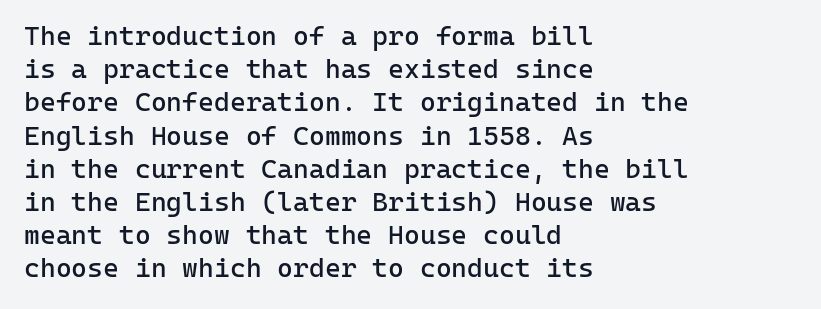
{"italic": "no", "bold": "no", "underline": "no", "align": "left", "line_spacing_ratio": 1.23, "letter_spacing": "normal", "letter_spacing_em": 0.0, "glyph_px": 27}
